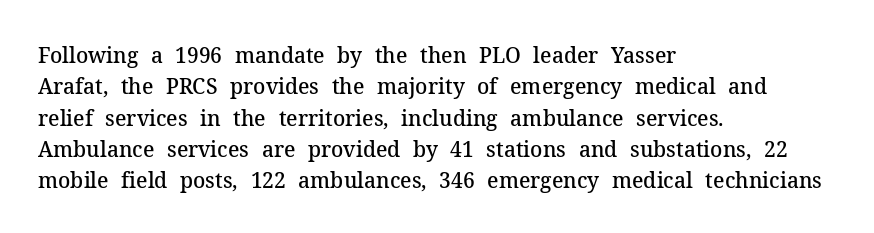
{"italic": "no", "bold": "semi", "underline": "no", "align": "left", "line_spacing": "normal", "line_spacing_ratio": 1.49, "letter_spacing": "normal", "letter_spacing_em": 0.0, "glyph_px": 21}
